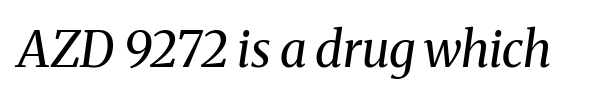
Short note: letters normally spaced. The strip under each line holds only bare page. The rendering shows small feet on the letterforms — a serif design. If you drew a line through each stem, it would be angled. This sample has the flowing, uneven cadence of proportional lettering. Summary of weight: not heavy and not bold.
